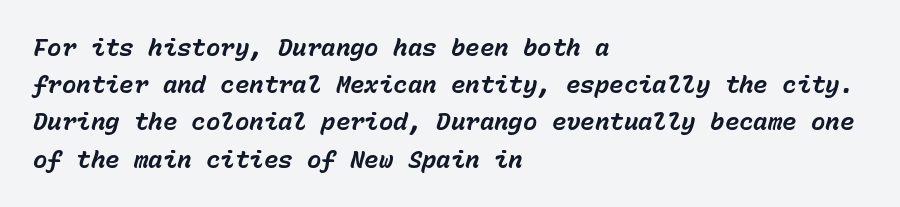
Q: Is the text bold? A: Yes.
Q: Is the text italic (slanted)? A: Yes, it leans right by about 15 degrees.
Q: Is the text underlined? A: No.
Q: How is the paragraph aligned? A: Left-aligned.
Q: Is the spacing between letters normal or unusually wide? A: Normal.
Q: Is the spacing between lines tight, normal or loose? A: Normal.
